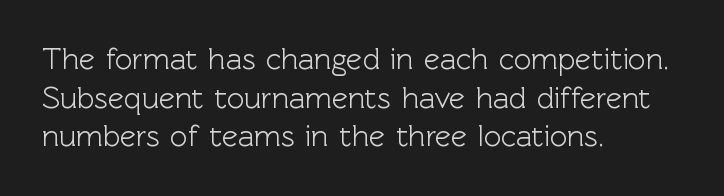
The image shows 30 px sans-serif type, upright; set left-aligned, normal line spacing (1.29x), normal letter spacing, not underlined; a medium x-height.
